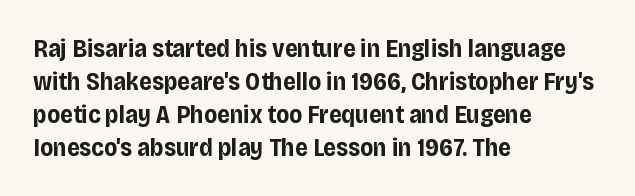
A full-strength bold gives these letters their thick strokes. The gaps between neighbouring characters are ordinary and unremarkable. The lines sit at an ordinary, default distance from one another. Descender tails drop into unmarked territory.
